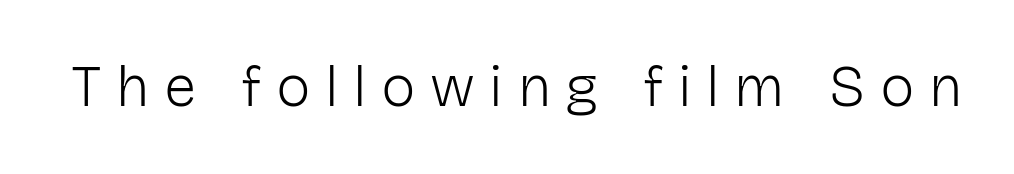
Nobody drew a line under any word here. Quick note: not italic, upright. Looks like regular typesetting: each glyph gets only the width it needs. This sample uses a sans-serif face. Weight: not bold — regular or lighter.
